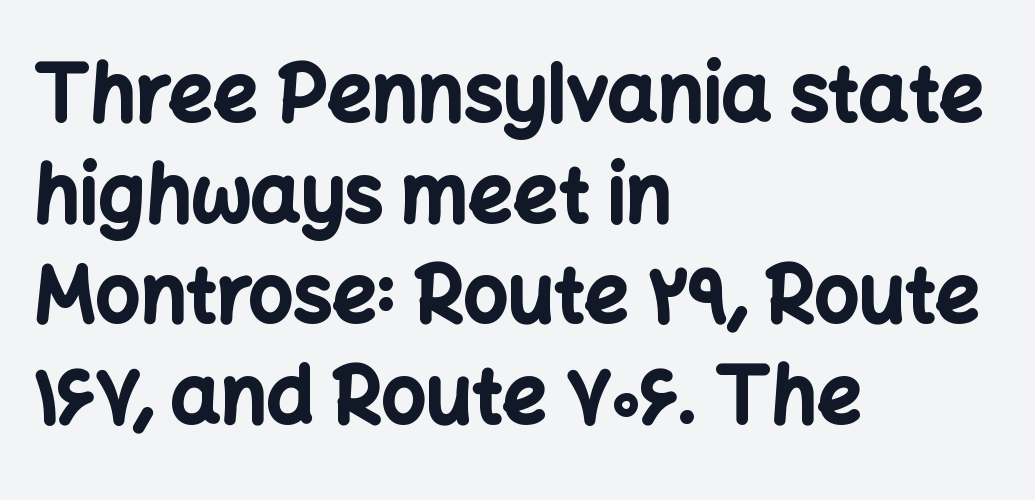
The image shows 78 px bold sans-serif type, upright; set left-aligned, normal line spacing (1.29x), normal letter spacing, not underlined; low stroke contrast and a medium x-height.
